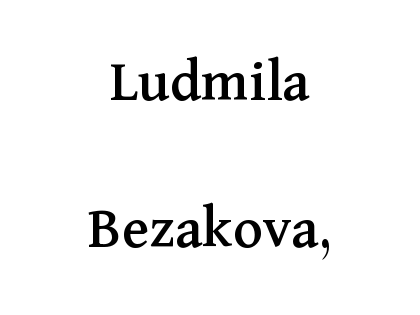
A typesetter would call this leading open, well beyond the default. Where is the straight margin? There isn't one; the lines are centered. Short note: letters normally spaced. Glance below the letters and you will spot only blank space. Proportional: the letters do not fall into vertical columns.
